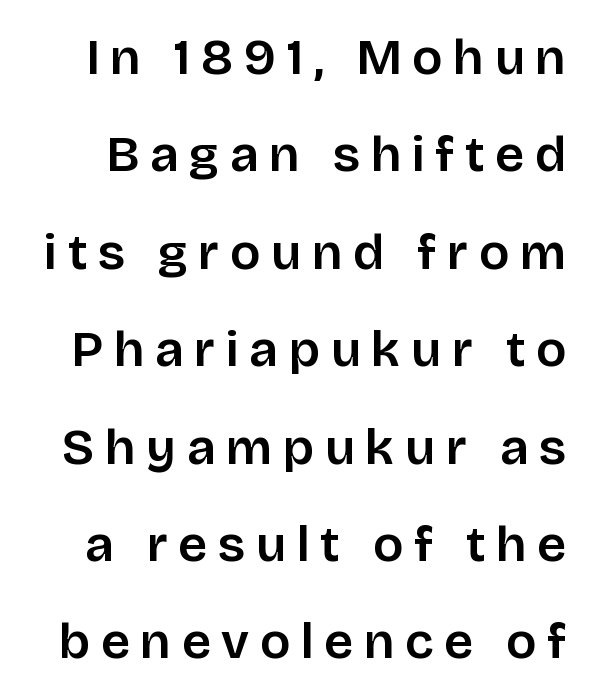
Q: Is the text italic (slanted)? A: No, it is upright.
Q: Is the typeface a serif or a sans-serif typeface? A: Sans-serif.
Q: Is the text underlined? A: No.
Q: Is the spacing between letters normal or unusually wide? A: Unusually wide.
Q: Is the spacing between lines tight, normal or loose? A: Loose.
Q: Width (condensed, normal, or wide)? A: Normal.
Q: Stroke contrast? A: Low.
Q: x-height? A: Large.
Q: Monospaced? A: No.
